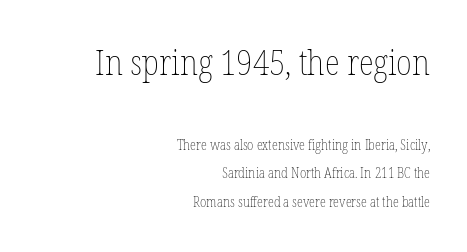
Q: Is the text bold? A: No.
Q: Is the text italic (slanted)? A: No, it is upright.
Q: Is the text underlined? A: No.
Q: How is the paragraph aligned? A: Right-aligned.
Q: Is the spacing between letters normal or unusually wide? A: Normal.
Q: Is the spacing between lines tight, normal or loose? A: Loose.
Q: Which block of text is set in a larger size, the first (top) or the second (bottom)? A: The first (top) one.
Q: Width (condensed, normal, or wide)? A: Condensed.
Q: Stroke contrast? A: Low.
Q: x-height? A: Medium.
Q: Monospaced? A: No.
